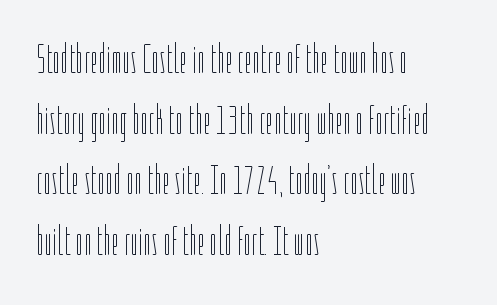
{"italic": "no", "bold": "no", "weight": "thin", "width": "condensed", "stroke_contrast": "low", "x_height": "medium", "monospaced": "no", "underline": "no", "align": "left", "line_spacing": "normal", "line_spacing_ratio": 1.48, "letter_spacing": "normal", "letter_spacing_em": 0.0, "glyph_px": 41}
